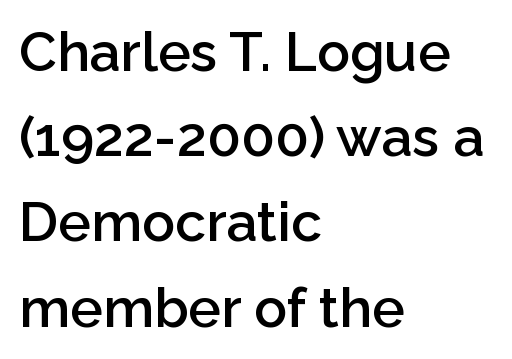
The image shows 55 px semibold sans-serif type, upright; set left-aligned, normal line spacing (1.55x), normal letter spacing, not underlined; low stroke contrast and a medium x-height.
